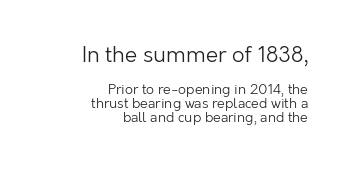
Descenders hang freely into open space. The typography opts for an upright posture over an oblique one. No chunkiness to these letters — they're not bold. Look at the glyph heights: the upper group is clearly the bigger setting. Closely set lines give the paragraph a compact silhouette.
